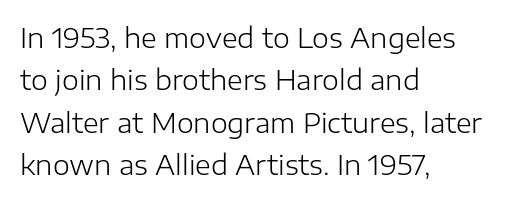
{"italic": "no", "bold": "no", "underline": "no", "align": "left", "line_spacing": "normal", "line_spacing_ratio": 1.57, "letter_spacing": "normal", "letter_spacing_em": 0.0, "glyph_px": 27}
